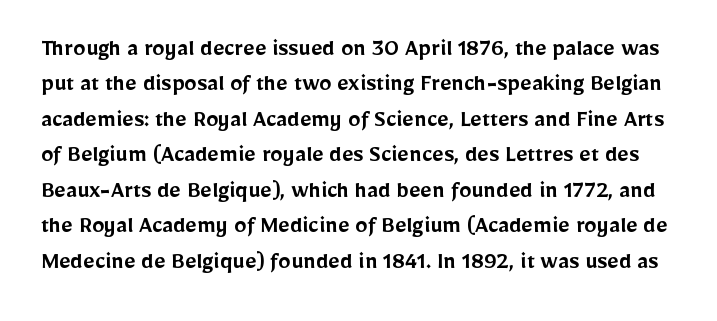
Q: Is the text bold? A: Semi-bold.
Q: Is the text italic (slanted)? A: No, it is upright.
Q: Is the text underlined? A: No.
Q: Is the spacing between letters normal or unusually wide? A: Normal.
Q: Is the spacing between lines tight, normal or loose? A: Normal.
